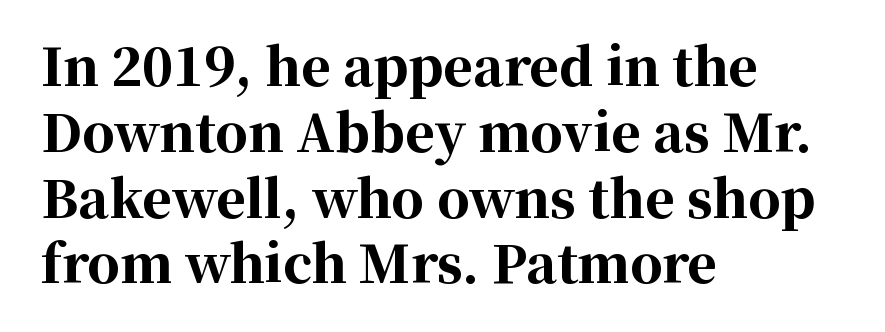
Q: Is the text bold? A: Yes.
Q: Is the text italic (slanted)? A: No, it is upright.
Q: Is the typeface a serif or a sans-serif typeface? A: Serif.
Q: Is the text underlined? A: No.
Q: How is the paragraph aligned? A: Left-aligned.
Q: Is the spacing between letters normal or unusually wide? A: Normal.
Q: Is the spacing between lines tight, normal or loose? A: Normal.
Q: Width (condensed, normal, or wide)? A: Normal.
Q: Stroke contrast? A: High.
Q: x-height? A: Medium.
Q: Monospaced? A: No.
